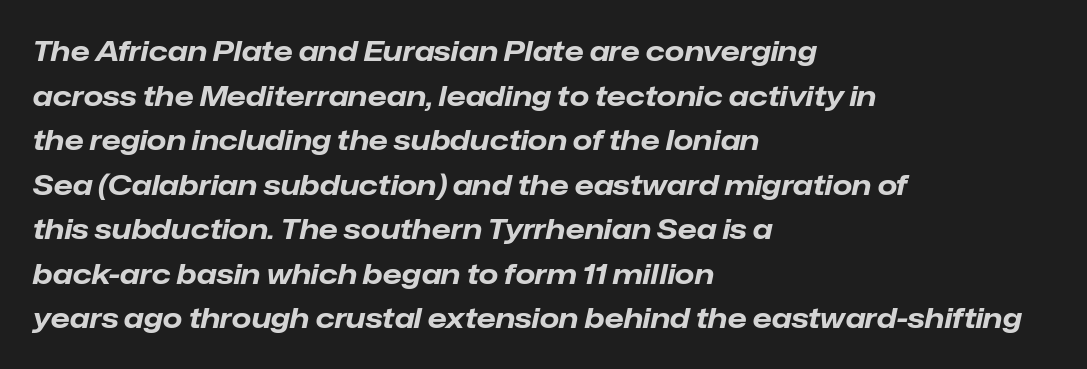
Q: Is the text bold? A: Yes.
Q: Is the text italic (slanted)? A: Yes, it leans right by about 12 degrees.
Q: Is the text underlined? A: No.
Q: How is the paragraph aligned? A: Left-aligned.
Q: Is the spacing between letters normal or unusually wide? A: Normal.
Q: Is the spacing between lines tight, normal or loose? A: Normal.
Q: Width (condensed, normal, or wide)? A: Normal.
Q: Stroke contrast? A: Low.
Q: x-height? A: Medium.
Q: Monospaced? A: No.
